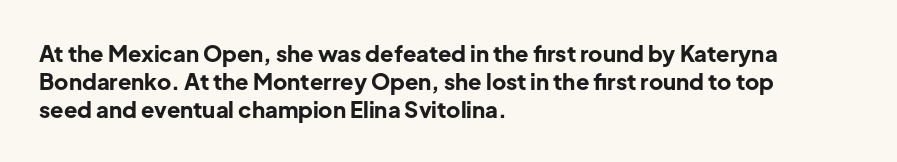
The image shows 22 px bold type, upright; set left-aligned, normal line spacing (1.27x), normal letter spacing, not underlined.
